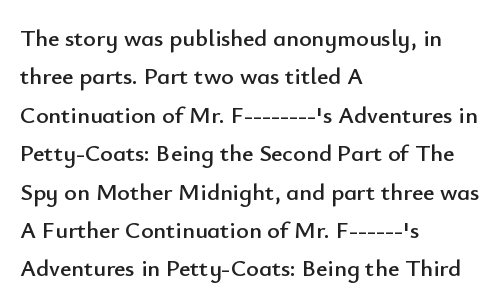
{"italic": "no", "underline": "no", "align": "left", "line_spacing": "normal", "line_spacing_ratio": 1.6, "letter_spacing": "normal", "letter_spacing_em": 0.0, "glyph_px": 24}
